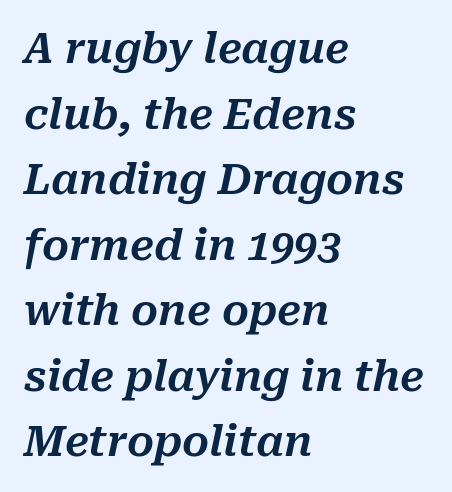
The image shows 42 px text type, italic (leaning right); set left-aligned, normal line spacing (1.56x), normal letter spacing, not underlined; medium stroke contrast and a medium x-height.
